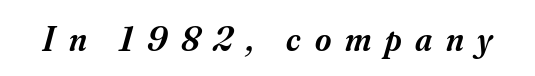
The font family rendered here belongs to the serif group. This sample has the flowing, uneven cadence of proportional lettering. A typesetter would mark this as italic. Tracking value appears strongly positive — letters spread wide. The letters are semibold — heavier than regular but short of a full bold.
